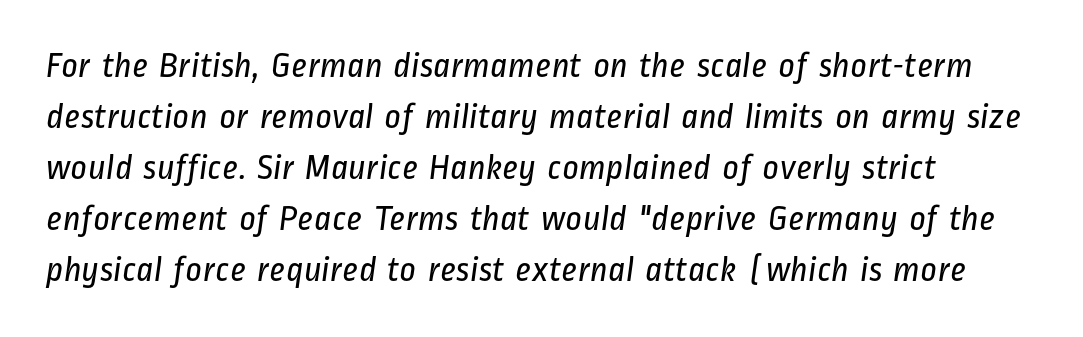
Q: Is the text bold? A: No.
Q: Is the typeface a serif or a sans-serif typeface? A: Sans-serif.
Q: Is the text underlined? A: No.
Q: How is the paragraph aligned? A: Left-aligned.
Q: Is the spacing between letters normal or unusually wide? A: Normal.
Q: Is the spacing between lines tight, normal or loose? A: Normal.
Q: Width (condensed, normal, or wide)? A: Condensed.
Q: Stroke contrast? A: Low.
Q: x-height? A: Medium.
Q: Monospaced? A: No.
